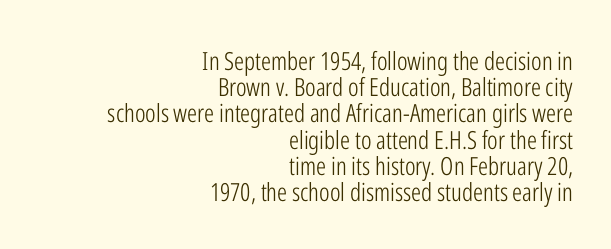
Q: Is the text bold? A: No.
Q: Is the text italic (slanted)? A: No, it is upright.
Q: Is the text underlined? A: No.
Q: How is the paragraph aligned? A: Right-aligned.
Q: Is the spacing between letters normal or unusually wide? A: Normal.
Q: Is the spacing between lines tight, normal or loose? A: Tight.
